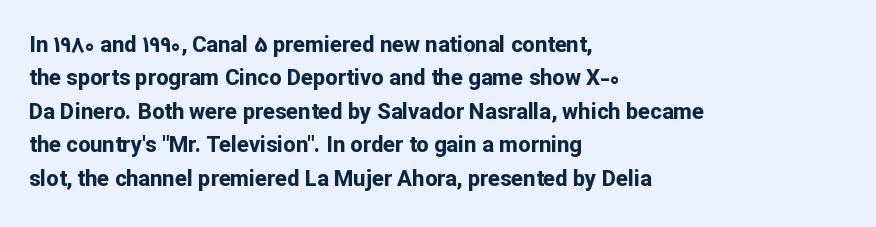
The image shows 22 px bold type, upright; set left-aligned, normal line spacing (1.52x), normal letter spacing, not underlined.
